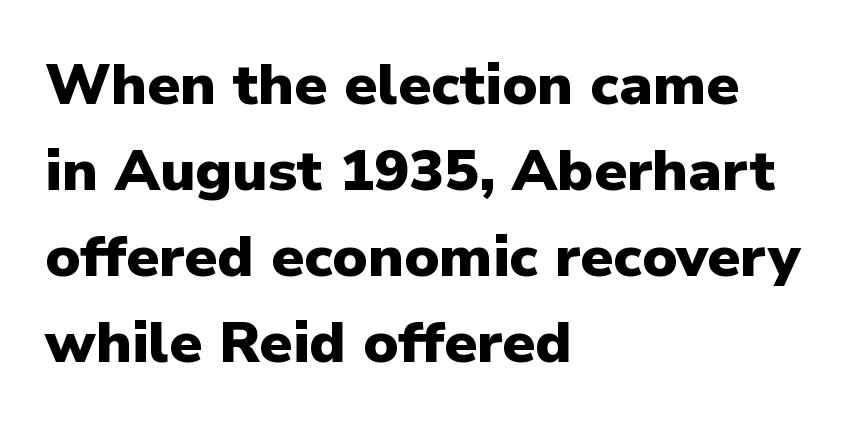
Q: Is the text bold? A: Yes.
Q: Is the text italic (slanted)? A: No, it is upright.
Q: Is the typeface a serif or a sans-serif typeface? A: Sans-serif.
Q: Is the text underlined? A: No.
Q: How is the paragraph aligned? A: Left-aligned.
Q: Is the spacing between letters normal or unusually wide? A: Normal.
Q: Is the spacing between lines tight, normal or loose? A: Normal.
Q: Width (condensed, normal, or wide)? A: Normal.
Q: Stroke contrast? A: Low.
Q: x-height? A: Medium.
Q: Monospaced? A: No.
